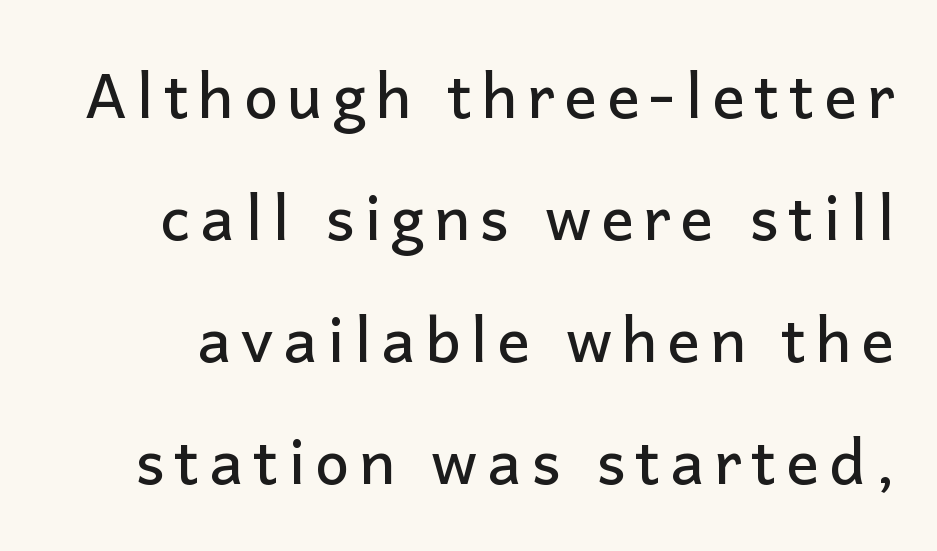
The image shows 61 px sans-serif type, upright; set loose line spacing (2.0x), not underlined; low stroke contrast and a medium x-height.
